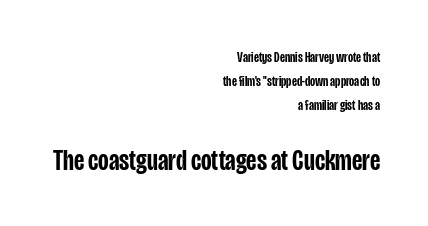
The image shows 29 px semibold, condensed sans-serif type, upright; set right-aligned, normal line spacing (1.7x), normal letter spacing, not underlined; the second (bottom) block is 2.07x larger; low stroke contrast and a large x-height.
